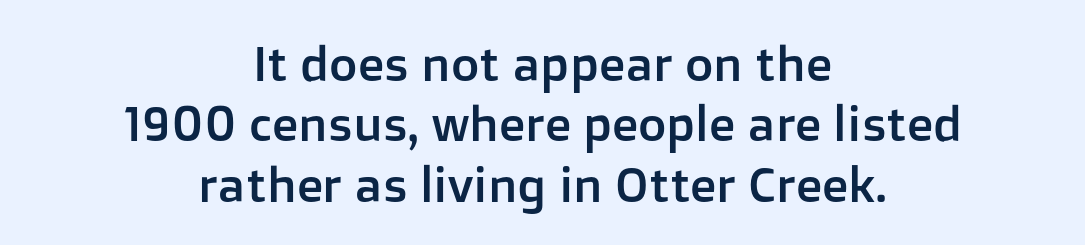
{"serif": "no", "italic": "no", "width": "normal", "stroke_contrast": "low", "x_height": "medium", "monospaced": "no", "underline": "no", "align": "center", "line_spacing_ratio": 1.23, "letter_spacing": "normal", "letter_spacing_em": 0.0, "glyph_px": 49}
